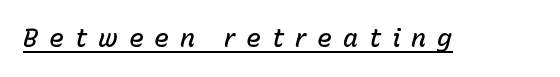
Q: Is the text bold? A: Semi-bold.
Q: Is the text italic (slanted)? A: Yes, it leans right by about 15 degrees.
Q: Is the text underlined? A: Yes.
Q: Is the spacing between letters normal or unusually wide? A: Unusually wide.
